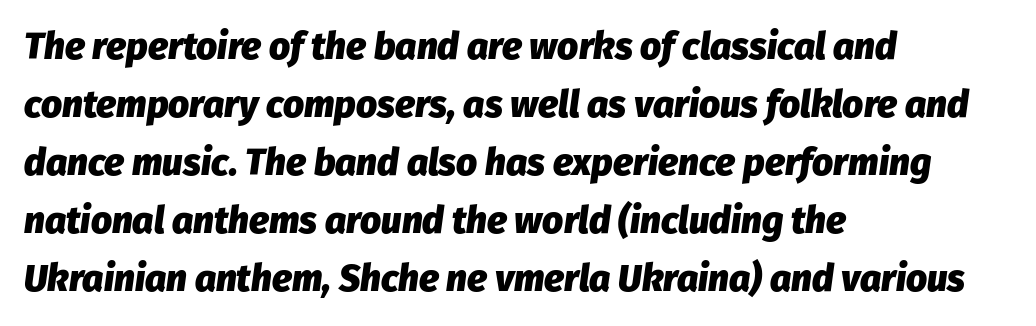
The image shows 37 px heavy type, italic (leaning right); set left-aligned, normal line spacing (1.57x), normal letter spacing, not underlined; low stroke contrast and a medium x-height.
